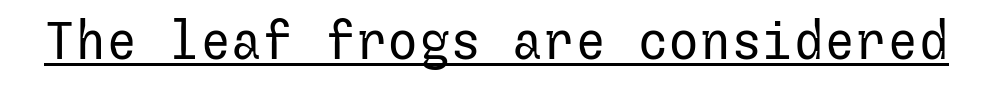
Ordinary non-slanted type is in use. Notice how a bar underscores the lettering throughout. The glyphs in this specimen are sans serif. Caption: face not bold, strokes unweighted. Tracking here is standard; glyphs follow each other at the usual distance.
